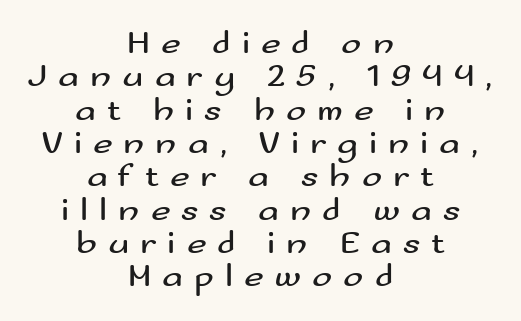
Q: Is the text bold? A: No.
Q: Is the text italic (slanted)? A: No, it is upright.
Q: Is the typeface a serif or a sans-serif typeface? A: Sans-serif.
Q: Is the text underlined? A: No.
Q: How is the paragraph aligned? A: Centered.
Q: Is the spacing between letters normal or unusually wide? A: Unusually wide.
Q: Is the spacing between lines tight, normal or loose? A: Tight.
Q: Width (condensed, normal, or wide)? A: Wide.
Q: Stroke contrast? A: Medium.
Q: x-height? A: Small.
Q: Monospaced? A: No.
